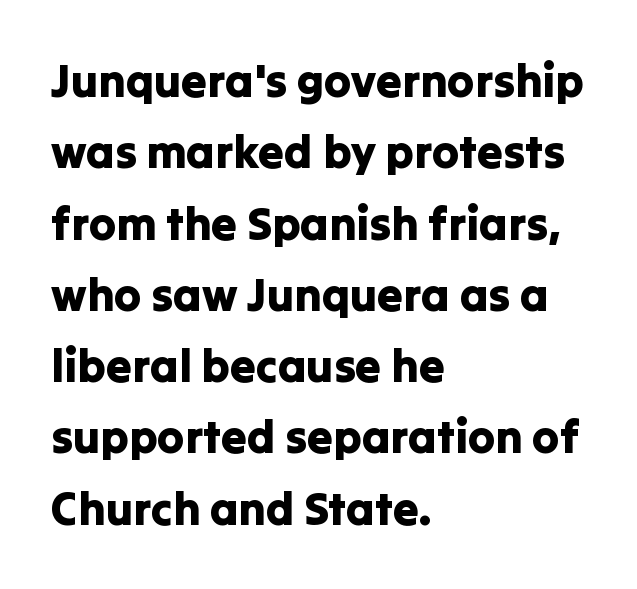
{"serif": "no", "italic": "no", "width": "normal", "stroke_contrast": "low", "x_height": "medium", "monospaced": "no", "underline": "no", "align": "left", "line_spacing": "normal", "line_spacing_ratio": 1.55, "letter_spacing": "normal", "letter_spacing_em": 0.0, "glyph_px": 46}
